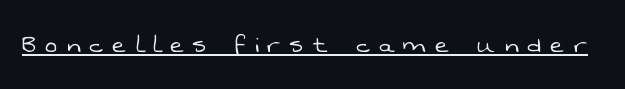
The string is rendered with underlining switched on. The type family on display is of the sans-serif kind. These lines are rendered in a variable-pitch font. You could only call the tracking loose — the letters float apart.
